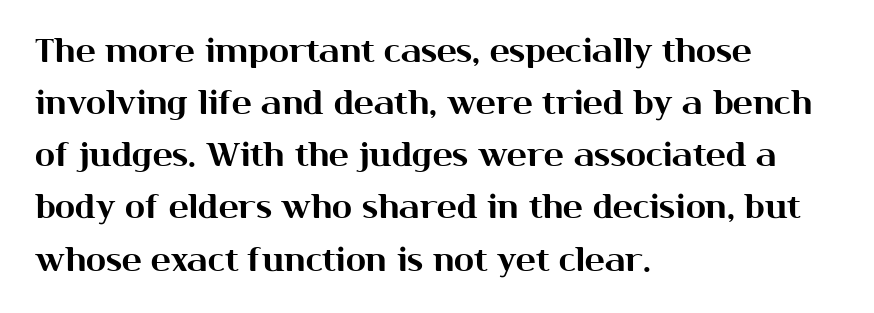
Q: Is the text italic (slanted)? A: No, it is upright.
Q: Is the typeface a serif or a sans-serif typeface? A: Sans-serif.
Q: Is the text underlined? A: No.
Q: How is the paragraph aligned? A: Left-aligned.
Q: Is the spacing between letters normal or unusually wide? A: Normal.
Q: Is the spacing between lines tight, normal or loose? A: Normal.
Q: Width (condensed, normal, or wide)? A: Normal.
Q: Stroke contrast? A: Medium.
Q: x-height? A: Medium.
Q: Monospaced? A: No.
